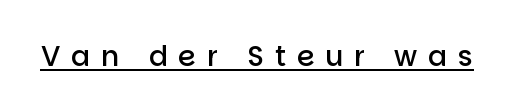
Summary of weight: moderately heavy, a semibold. It's the straight-up-and-down kind of type. In terms of letterspacing, this is a distinctly airy, spread setting. A rule runs beneath these lines of type.
